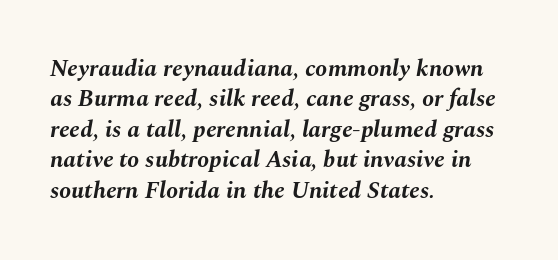
The axis of the letterforms is tilted away from vertical. Every row of glyphs begins at an identical x-position on the left. Compared with typical paragraphs, the rows here are spaced about the same. Nobody touched the tracking dial on this one. Weight check: bold — yes, fully. Glance below the letters and you will spot only blank space.
